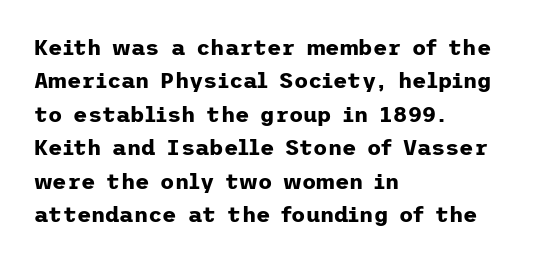
Q: Is the text bold? A: Yes.
Q: Is the text italic (slanted)? A: No, it is upright.
Q: Is the text underlined? A: No.
Q: How is the paragraph aligned? A: Left-aligned.
Q: Is the spacing between letters normal or unusually wide? A: Normal.
Q: Is the spacing between lines tight, normal or loose? A: Normal.
